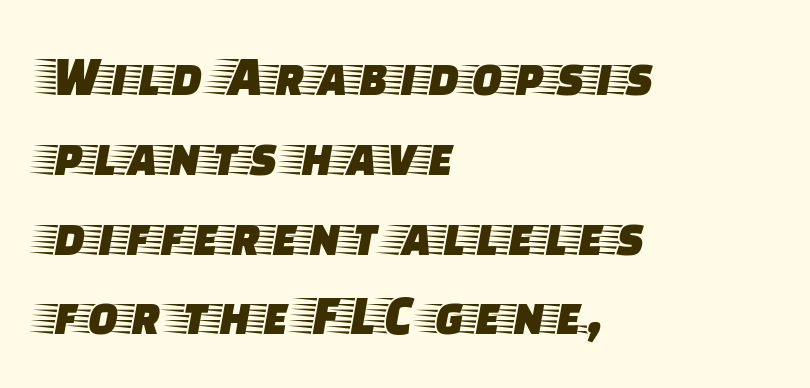
Q: Is the text italic (slanted)? A: Yes.
Q: Is the typeface a serif or a sans-serif typeface? A: Serif.
Q: Is the text underlined? A: No.
Q: How is the paragraph aligned? A: Left-aligned.
Q: Is the spacing between letters normal or unusually wide? A: Normal.
Q: Is the spacing between lines tight, normal or loose? A: Normal.
Q: Width (condensed, normal, or wide)? A: Wide.
Q: Stroke contrast? A: Low.
Q: x-height? A: Large.
Q: Monospaced? A: No.
